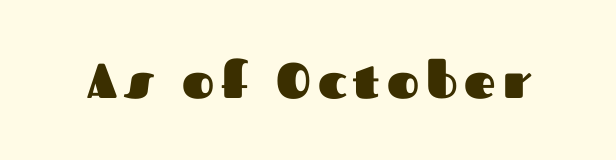
Q: Is the text bold? A: Yes.
Q: Is the text italic (slanted)? A: No, it is upright.
Q: Is the typeface a serif or a sans-serif typeface? A: Sans-serif.
Q: Is the text underlined? A: No.
Q: Width (condensed, normal, or wide)? A: Normal.
Q: Stroke contrast? A: Medium.
Q: x-height? A: Medium.
Q: Monospaced? A: No.
